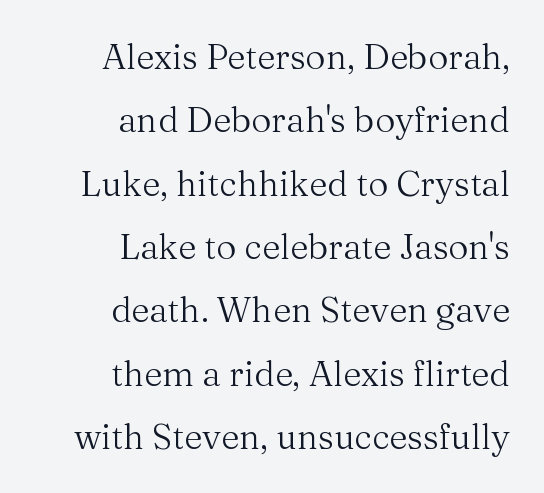
The compositor pushed each line to the right boundary. The lettering holds an erect, upright posture throughout. In terms of letterform style, serifs are clearly present. This sample has the flowing, uneven cadence of proportional lettering. The baseline area is clear.
